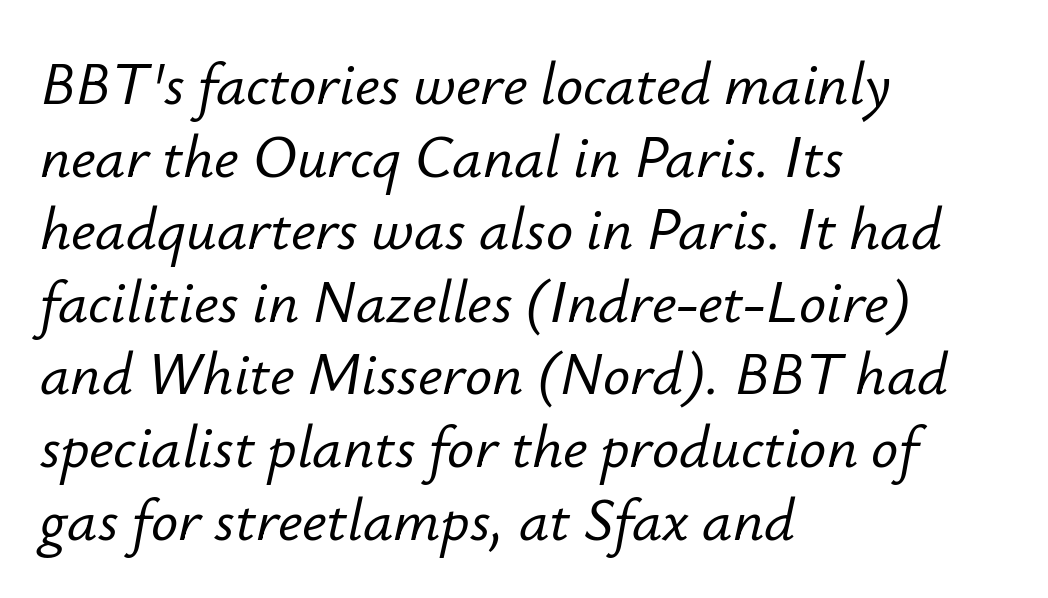
Q: Is the text italic (slanted)? A: Yes, it leans right by about 12 degrees.
Q: Is the text underlined? A: No.
Q: How is the paragraph aligned? A: Left-aligned.
Q: Is the spacing between letters normal or unusually wide? A: Normal.
Q: Width (condensed, normal, or wide)? A: Normal.
Q: Stroke contrast? A: Low.
Q: x-height? A: Small.
Q: Monospaced? A: No.
